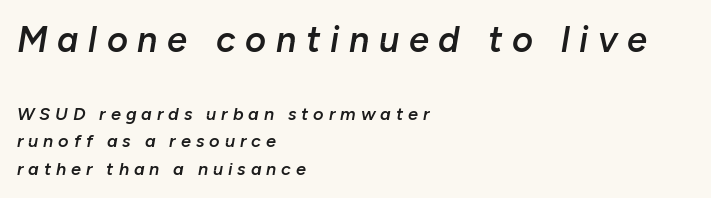
{"italic": "yes", "lean": "right", "slant_degrees": 10, "bold": "semi", "weight": "semibold", "width": "normal", "stroke_contrast": "low", "x_height": "medium", "monospaced": "no", "underline": "no", "align": "left", "line_spacing": "normal", "line_spacing_ratio": 1.55, "letter_spacing": "wide", "letter_spacing_em": 0.27, "larger_block": "first", "size_ratio": 2.0, "glyph_px": 36}
